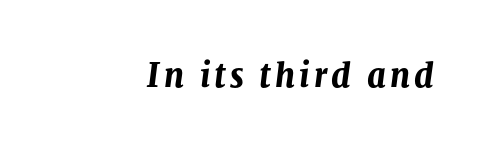
The image shows 32 px bold type, italic (leaning right); set not underlined; medium stroke contrast and a medium x-height.
